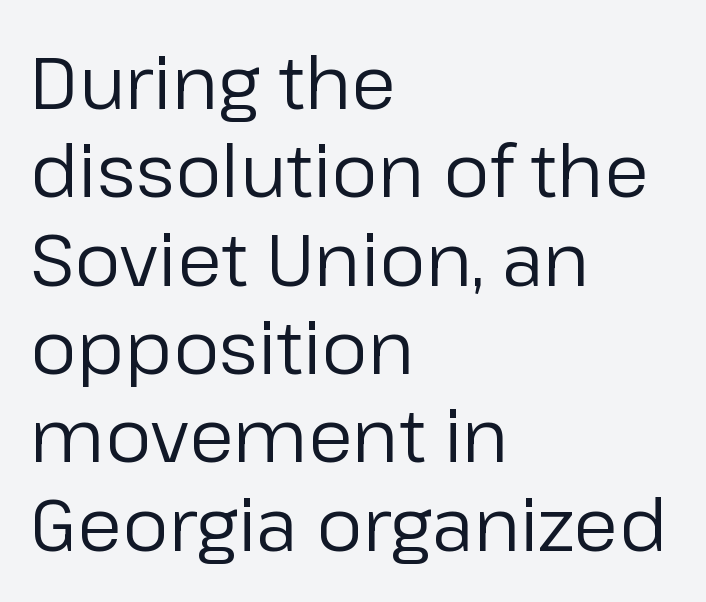
In terms of letterspacing, this is plain default setting. The compositor pushed each line to the left boundary. Here the designer chose a conventional face with non-uniform glyph widths. You can tell from the bare stems that sans-serif type was used. Does the lettering tilt? It doesn't — this is upright. Unmarked baselines from the first word to the last.
